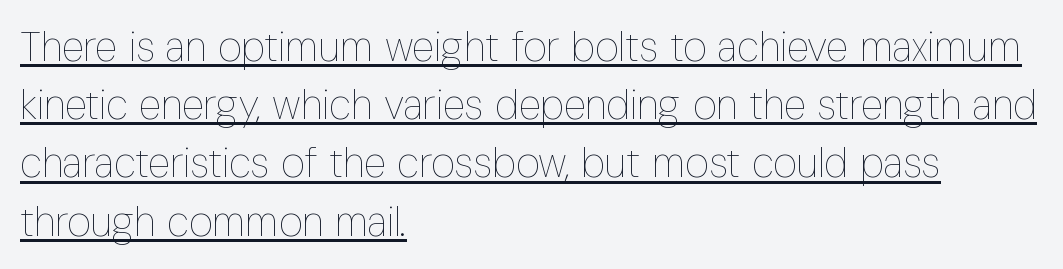
{"italic": "no", "bold": "no", "weight": "thin", "width": "condensed", "stroke_contrast": "low", "x_height": "medium", "monospaced": "no", "underline": "yes", "align": "left", "line_spacing": "normal", "line_spacing_ratio": 1.42, "letter_spacing": "normal", "letter_spacing_em": 0.0, "glyph_px": 41}
